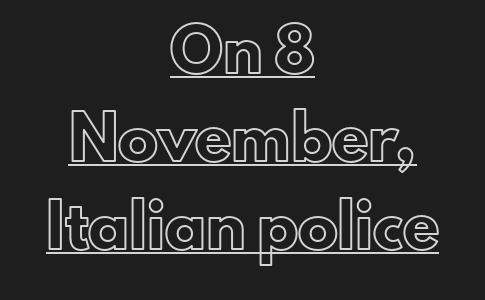
The image shows 40 px text type, upright; set centered, loose line spacing (2.2x), normal letter spacing, underlined; a small x-height.
